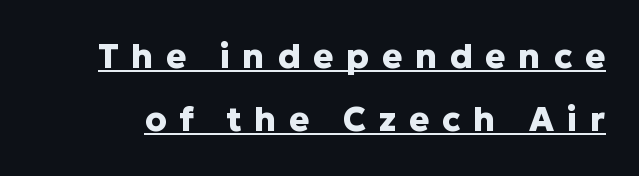
{"serif": "no", "italic": "no", "bold": "yes", "weight": "heavy", "width": "normal", "stroke_contrast": "low", "x_height": "medium", "monospaced": "no", "underline": "yes", "line_spacing_ratio": 1.86, "letter_spacing": "wide", "letter_spacing_em": 0.37, "glyph_px": 34}
